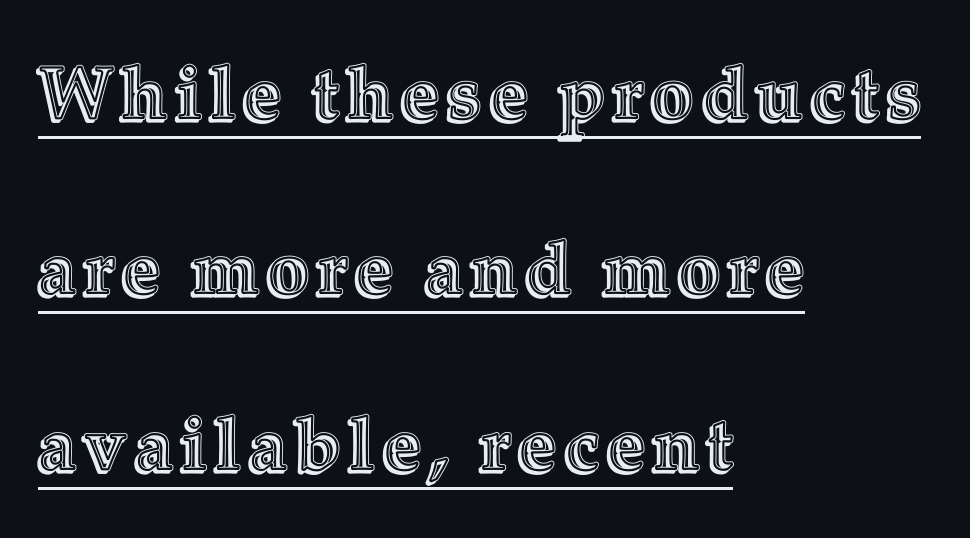
Looks like regular typesetting: each glyph gets only the width it needs. A continuous stroke trails under the words, as in a hyperlink. Every character sits straight up, as roman type does. Baseline-to-baseline distance is far greater than the letter height.
